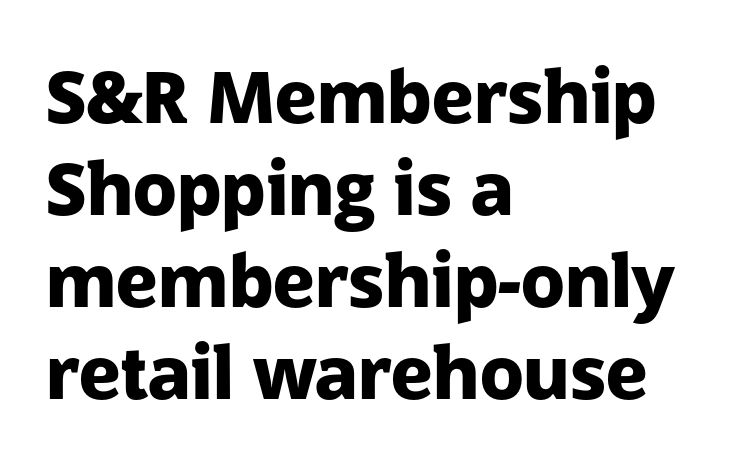
{"serif": "no", "italic": "no", "bold": "yes", "weight": "heavy", "width": "normal", "stroke_contrast": "low", "x_height": "medium", "monospaced": "no", "underline": "no", "align": "left", "line_spacing": "normal", "line_spacing_ratio": 1.28, "letter_spacing": "normal", "letter_spacing_em": 0.0, "glyph_px": 72}
